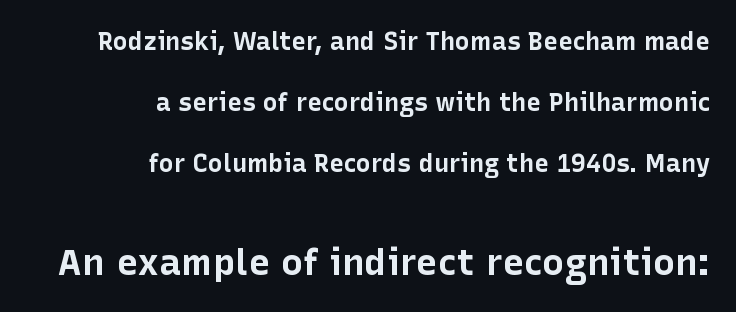
The image shows 37 px bold sans-serif type, upright; set right-aligned, loose line spacing (2.45x), normal letter spacing, not underlined; the second (bottom) block is 1.48x larger; low stroke contrast and a medium x-height.
